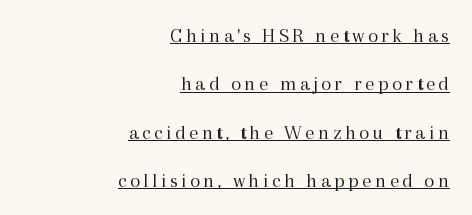
Q: Is the text bold? A: No.
Q: Is the text italic (slanted)? A: No, it is upright.
Q: Is the text underlined? A: Yes.
Q: How is the paragraph aligned? A: Right-aligned.
Q: Is the spacing between lines tight, normal or loose? A: Loose.
